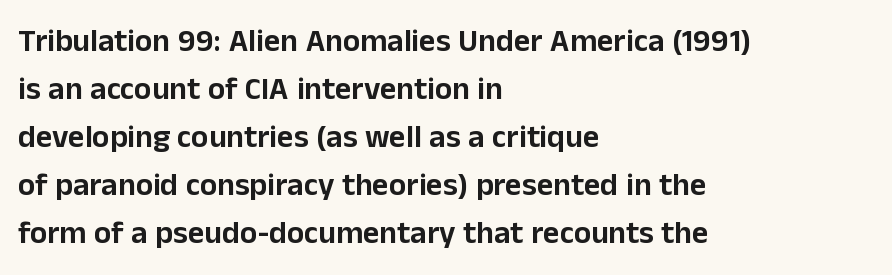
The image shows 32 px sans-serif type, upright; set left-aligned, normal line spacing (1.5x), normal letter spacing, not underlined; low stroke contrast and a medium x-height.
